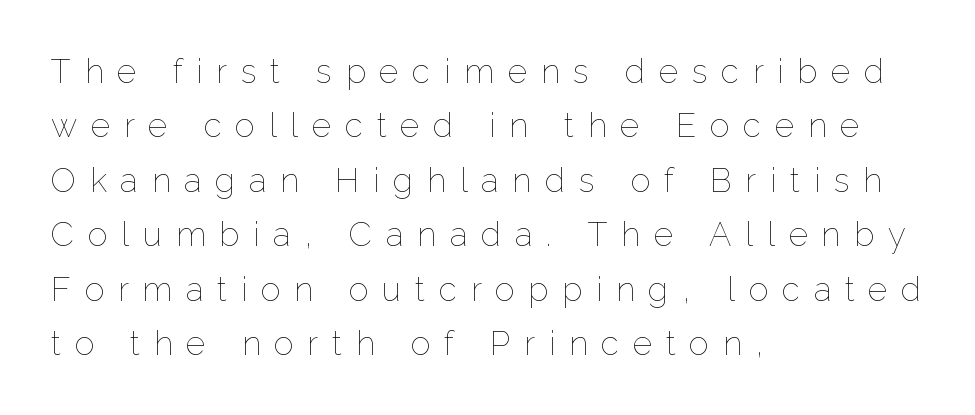
The image shows 33 px thin type, upright; set left-aligned, normal line spacing (1.65x), unusually wide letter spacing (+0.42 em), not underlined; low stroke contrast and a medium x-height.
